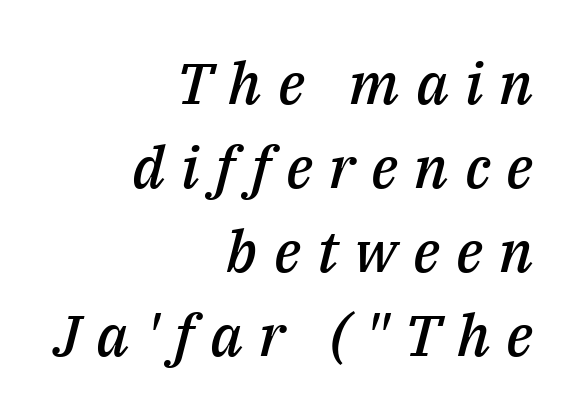
Here the designer chose a conventional face with non-uniform glyph widths. Quick note: italic. Words appear elongated and porous because spacing is wide. Lines of text with bare space underneath.
